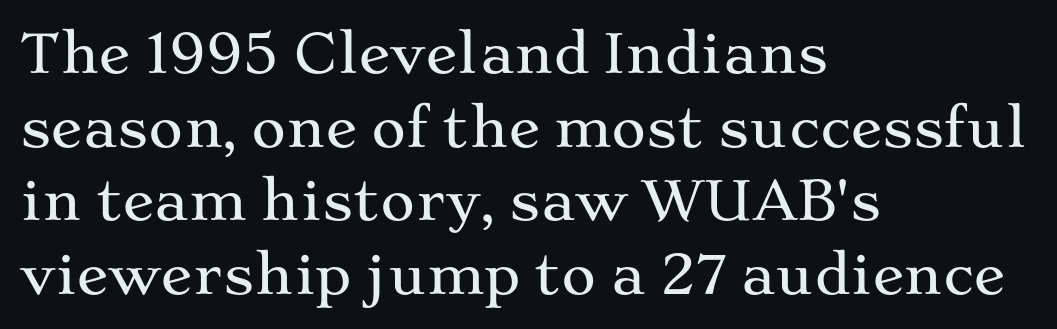
Q: Is the text italic (slanted)? A: No, it is upright.
Q: Is the typeface a serif or a sans-serif typeface? A: Serif.
Q: Is the text underlined? A: No.
Q: How is the paragraph aligned? A: Left-aligned.
Q: Is the spacing between letters normal or unusually wide? A: Normal.
Q: Is the spacing between lines tight, normal or loose? A: Normal.
Q: Width (condensed, normal, or wide)? A: Wide.
Q: Stroke contrast? A: Medium.
Q: x-height? A: Medium.
Q: Monospaced? A: No.
